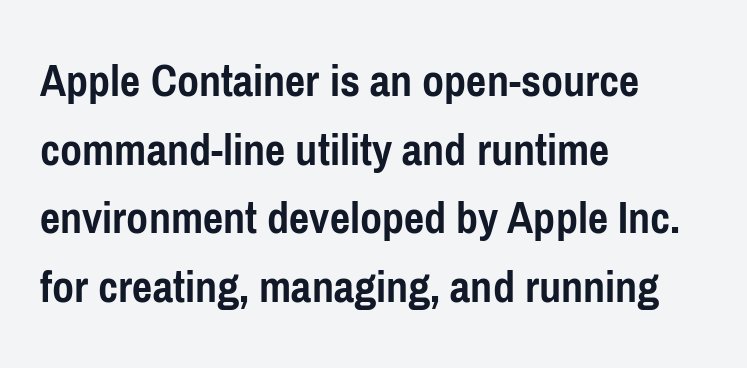
Baseline-to-baseline distance is the conventional proportion of letter height. Emphasis by weight is at full strength: bold. A typesetter would call this proportional, since set widths differ per character. Quick note: not italic, upright. Compared with a centered layout, this one pins lines to the left instead. Examine the stroke ends and you'll find no serifs.
